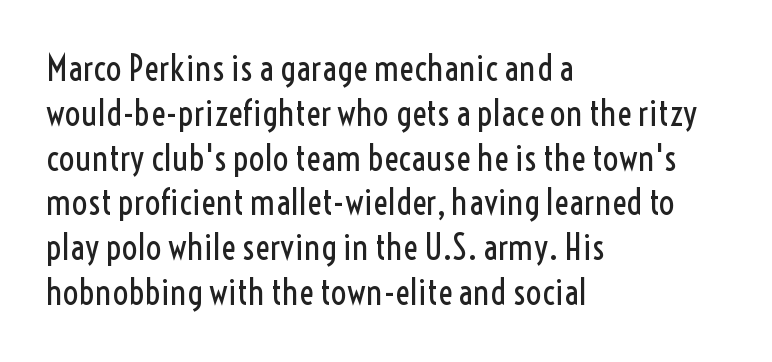
Q: Is the text bold? A: No.
Q: Is the text italic (slanted)? A: No, it is upright.
Q: Is the typeface a serif or a sans-serif typeface? A: Sans-serif.
Q: Is the text underlined? A: No.
Q: How is the paragraph aligned? A: Left-aligned.
Q: Is the spacing between letters normal or unusually wide? A: Normal.
Q: Is the spacing between lines tight, normal or loose? A: Normal.
Q: Width (condensed, normal, or wide)? A: Condensed.
Q: x-height? A: Medium.
Q: Monospaced? A: No.
